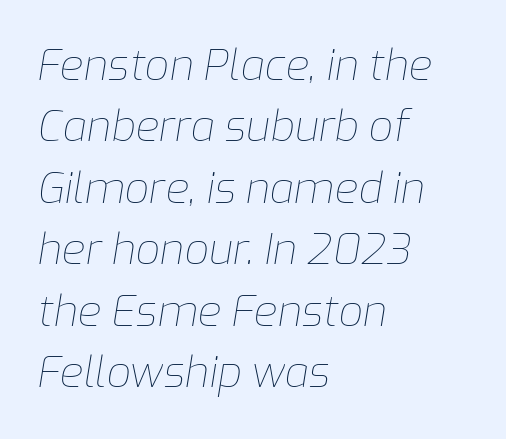
{"italic": "yes", "lean": "right", "slant_degrees": 9, "bold": "no", "weight": "thin", "width": "normal", "stroke_contrast": "low", "x_height": "medium", "monospaced": "no", "underline": "no", "align": "left", "line_spacing": "normal", "line_spacing_ratio": 1.43, "letter_spacing": "normal", "letter_spacing_em": 0.0, "glyph_px": 43}
